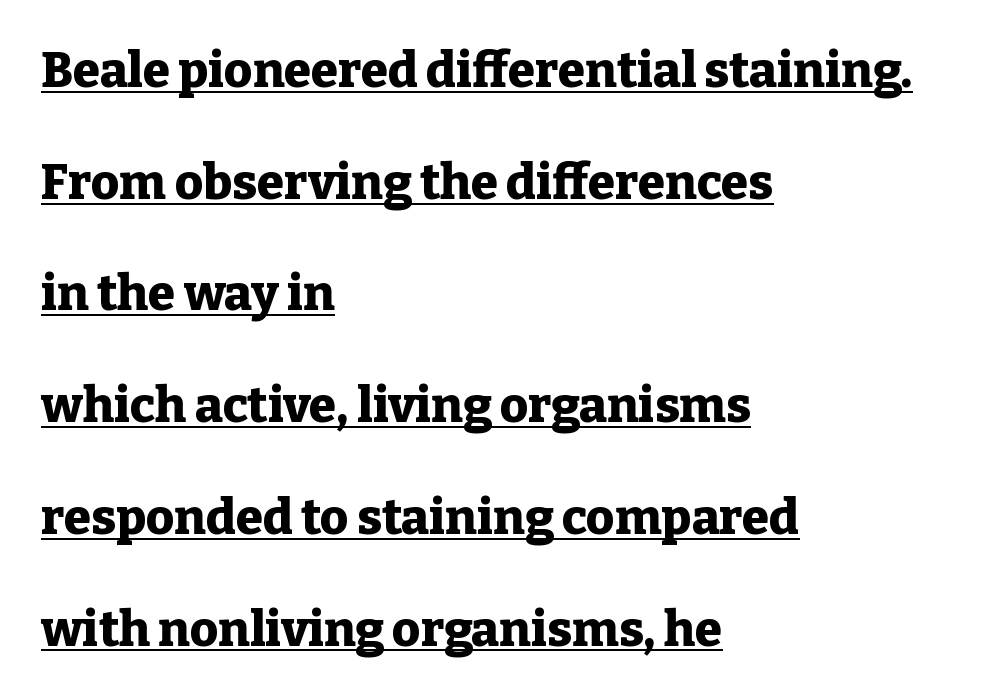
{"serif": "yes", "italic": "no", "bold": "yes", "weight": "heavy", "width": "normal", "stroke_contrast": "low", "x_height": "medium", "monospaced": "no", "underline": "yes", "align": "left", "line_spacing": "loose", "line_spacing_ratio": 2.28, "letter_spacing": "normal", "letter_spacing_em": 0.0, "glyph_px": 49}
